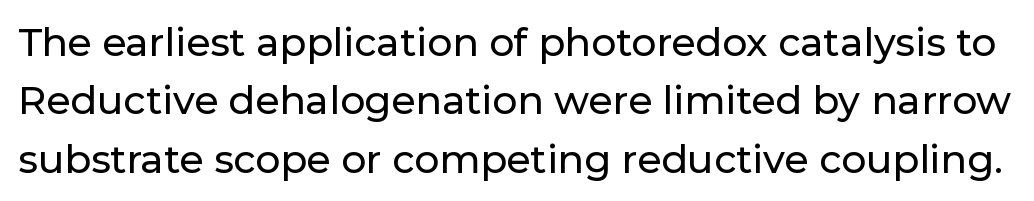
The image shows 39 px sans-serif type, upright; set normal line spacing (1.5x), normal letter spacing, not underlined; low stroke contrast and a medium x-height.
